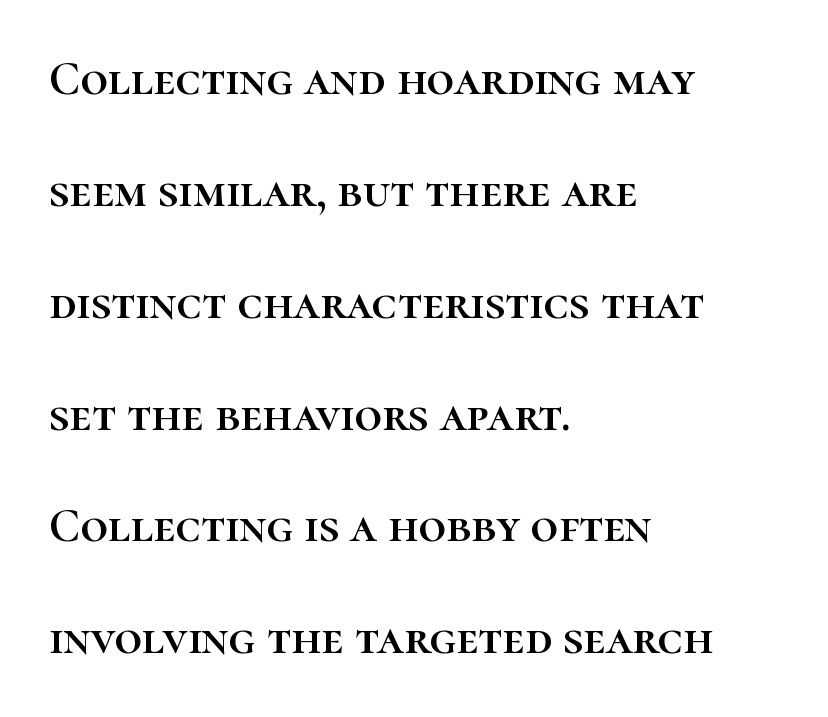
Think of a printed novel: that variable character pitch is what you see here. Any mark beneath the type? The region is blank. Characters remain perfectly vertical along every line. The passage is arranged the way most books set body copy — flush left. Notice the wide empty band between every row — that's loose leading. There is no visible air inserted between adjacent glyphs.
